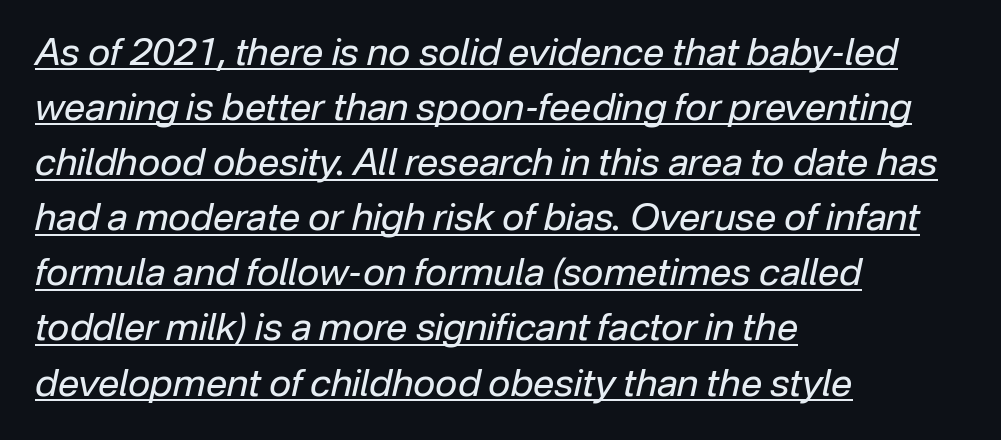
{"italic": "yes", "lean": "right", "slant_degrees": 12, "bold": "no", "weight": "regular", "width": "normal", "stroke_contrast": "low", "x_height": "medium", "monospaced": "no", "underline": "yes", "align": "left", "line_spacing": "normal", "line_spacing_ratio": 1.45, "letter_spacing": "normal", "letter_spacing_em": 0.0, "glyph_px": 38}
